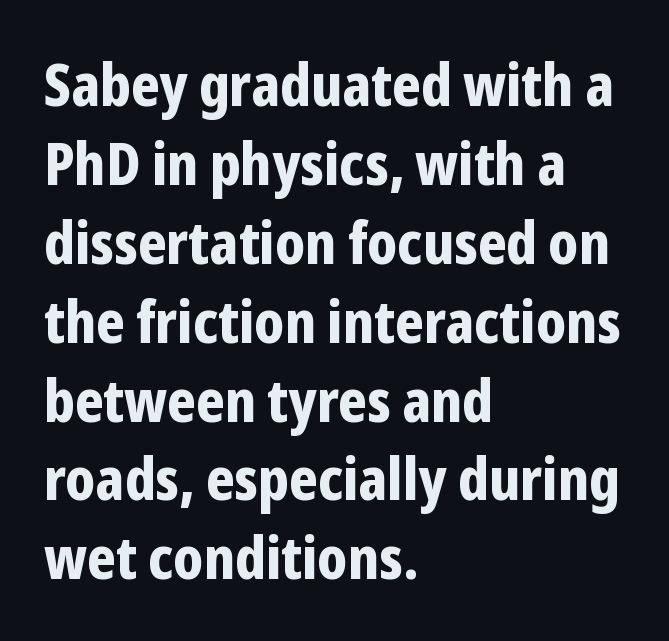
The image shows 58 px bold, condensed sans-serif type, upright; set left-aligned, normal line spacing (1.36x), normal letter spacing, not underlined; low stroke contrast and a medium x-height.
